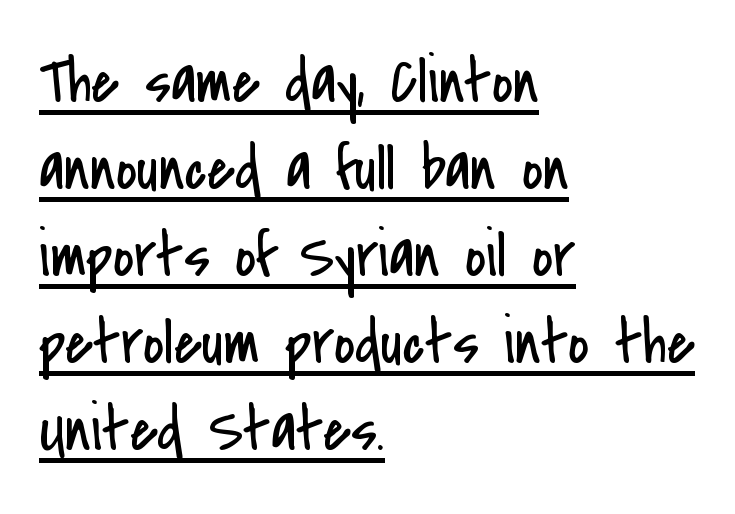
The letters stand upright; this is a roman face. These lines keep a tight, regular rhythm from letter to letter. Check the space under the baseline: a stroke is drawn there. Do the characters align in a grid? No, the font is proportional. Nope, no serifs anywhere on these letters.
